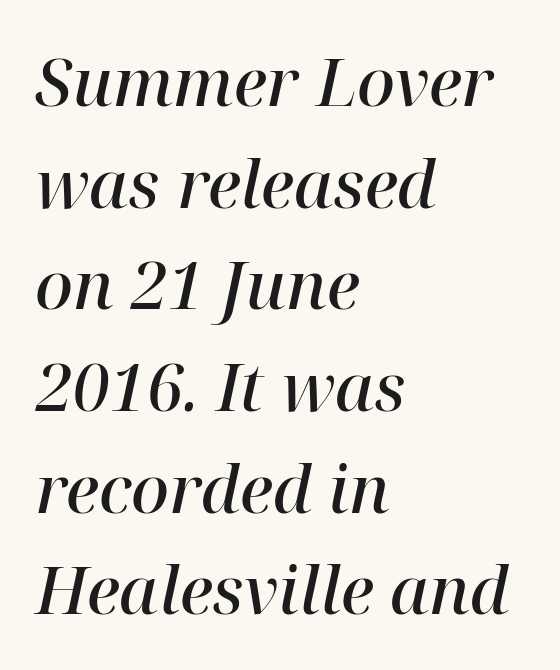
Every letter is mildly thick-stroked: semibold rather than bold. Line spacing here is normal. The lines in this sample share a left origin and differ only in where they stop. Inter-character spacing is left at the font's built-in metrics. Looks like regular typesetting: each glyph gets only the width it needs.
